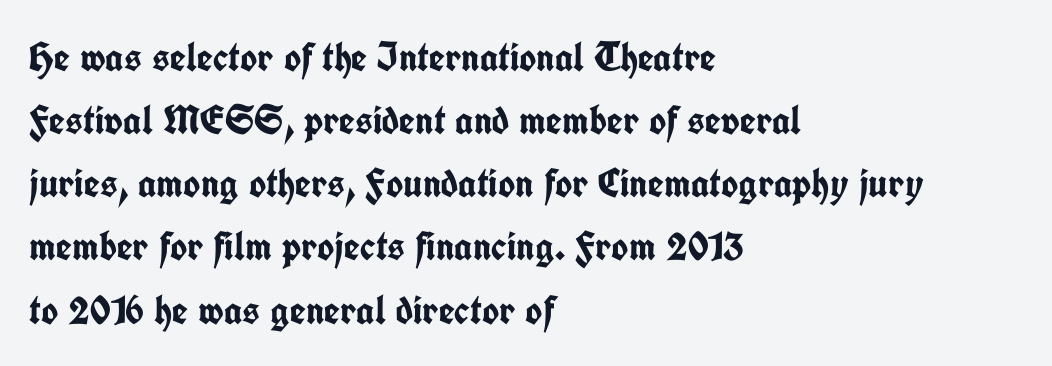
The image shows 41 px semibold, condensed sans-serif type, upright; set left-aligned, normal line spacing (1.54x), normal letter spacing, not underlined; low stroke contrast and a medium x-height.
